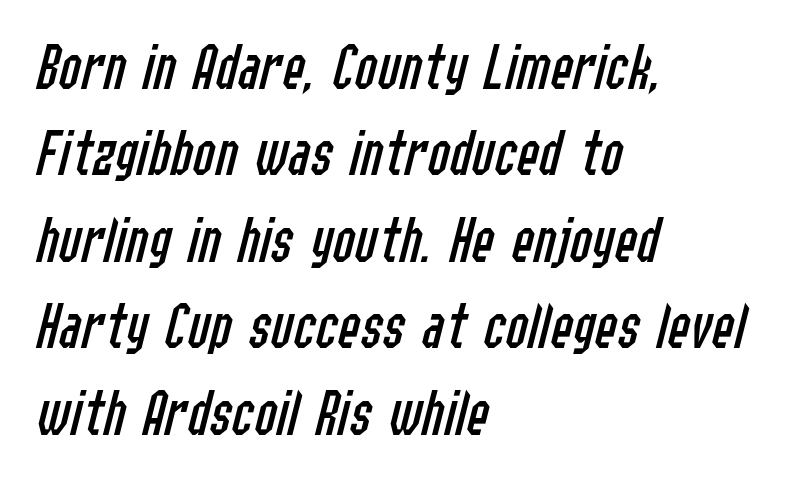
{"italic": "yes", "lean": "right", "slant_degrees": 14, "bold": "no", "weight": "regular", "width": "condensed", "stroke_contrast": "low", "x_height": "medium", "monospaced": "no", "underline": "no", "align": "left", "line_spacing": "normal", "line_spacing_ratio": 1.29, "letter_spacing": "normal", "letter_spacing_em": 0.0, "glyph_px": 67}
